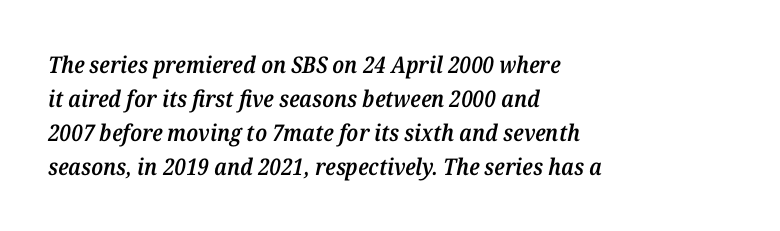
The image shows 23 px text type, italic (leaning right); set left-aligned, normal line spacing (1.48x), normal letter spacing, not underlined.
